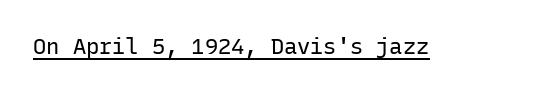
The image shows 22 px text type, upright; set normal letter spacing, underlined.
